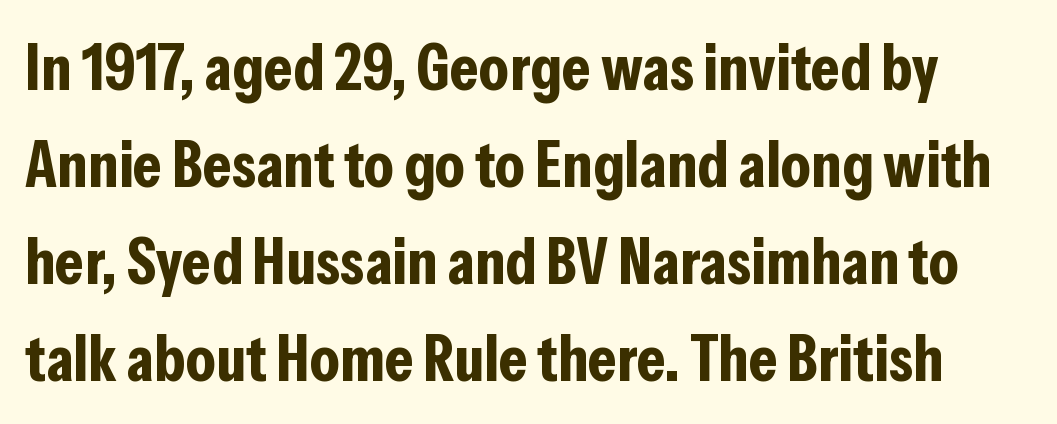
Q: Is the text bold? A: Yes.
Q: Is the text italic (slanted)? A: No, it is upright.
Q: Is the typeface a serif or a sans-serif typeface? A: Sans-serif.
Q: Is the text underlined? A: No.
Q: Is the spacing between letters normal or unusually wide? A: Normal.
Q: Is the spacing between lines tight, normal or loose? A: Normal.
Q: Width (condensed, normal, or wide)? A: Condensed.
Q: Stroke contrast? A: Low.
Q: x-height? A: Medium.
Q: Monospaced? A: No.
